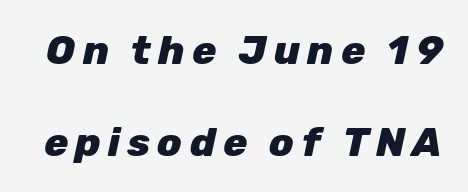
Q: Is the text bold? A: Yes.
Q: Is the text italic (slanted)? A: Yes, it leans right by about 12 degrees.
Q: Is the text underlined? A: No.
Q: Is the spacing between lines tight, normal or loose? A: Loose.
Q: Width (condensed, normal, or wide)? A: Normal.
Q: Stroke contrast? A: Low.
Q: x-height? A: Medium.
Q: Monospaced? A: No.
